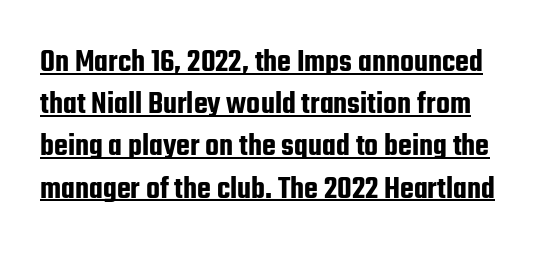
The image shows 32 px condensed sans-serif type, upright; set normal line spacing (1.32x), normal letter spacing, underlined; low stroke contrast and a medium x-height.
